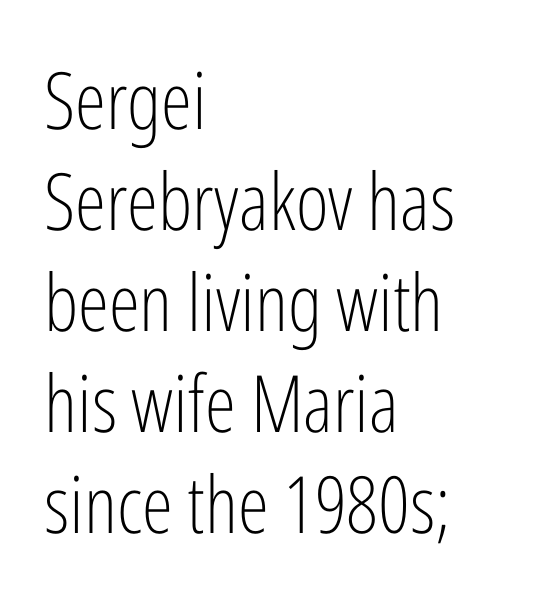
{"serif": "no", "italic": "no", "bold": "no", "weight": "light", "width": "condensed", "stroke_contrast": "low", "x_height": "medium", "monospaced": "no", "underline": "no", "align": "left", "line_spacing": "normal", "line_spacing_ratio": 1.28, "letter_spacing": "normal", "letter_spacing_em": 0.0, "glyph_px": 79}
